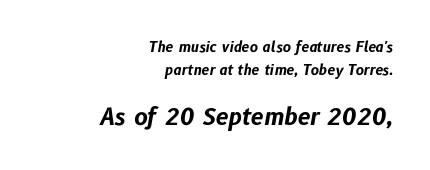
The image shows 23 px bold type, italic (leaning right); set right-aligned, normal line spacing (1.64x), normal letter spacing, not underlined; the second (bottom) block is 1.64x larger.
